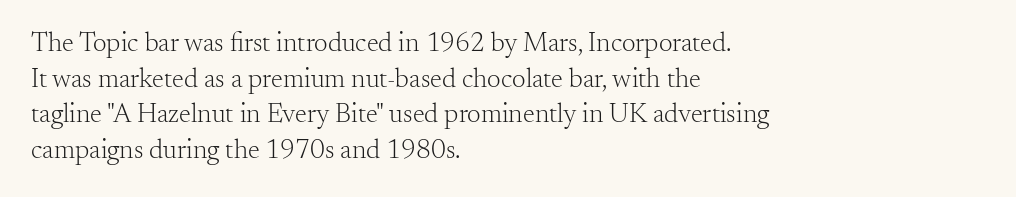
The image shows 27 px text type, upright; set left-aligned, normal line spacing (1.32x), normal letter spacing, not underlined.
